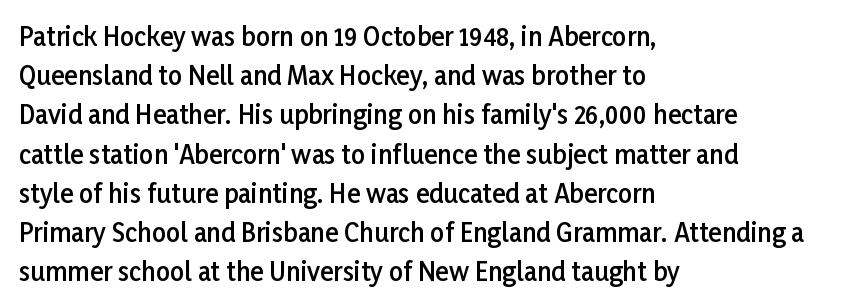
Q: Is the text bold? A: Semi-bold.
Q: Is the text italic (slanted)? A: No, it is upright.
Q: Is the text underlined? A: No.
Q: How is the paragraph aligned? A: Left-aligned.
Q: Is the spacing between letters normal or unusually wide? A: Normal.
Q: Is the spacing between lines tight, normal or loose? A: Normal.
